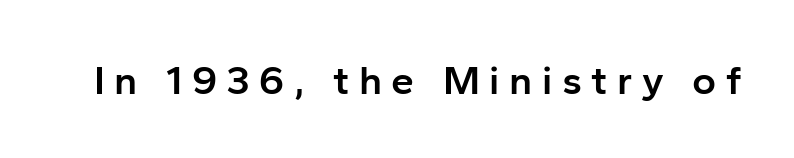
Typesetter's note: demi weight, one step under bold. Type without underlining. Character widths vary here, with narrow letters taking less room than wide ones. Each word looks stretched out because of the extra space between its letters.
